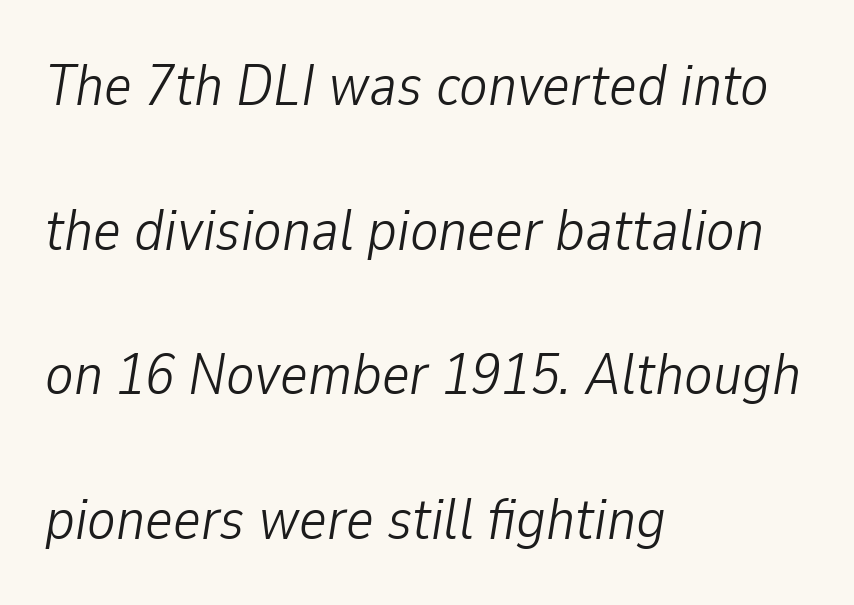
The image shows 59 px light, condensed type, italic (leaning right); set left-aligned, loose line spacing (2.45x), normal letter spacing, not underlined; low stroke contrast and a medium x-height.
